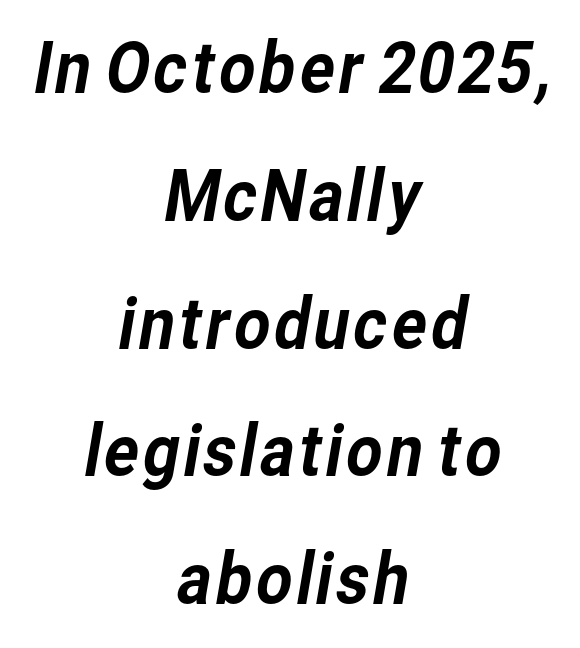
Q: Is the typeface a serif or a sans-serif typeface? A: Sans-serif.
Q: Is the text underlined? A: No.
Q: How is the paragraph aligned? A: Centered.
Q: Is the spacing between letters normal or unusually wide? A: Normal.
Q: Width (condensed, normal, or wide)? A: Normal.
Q: Stroke contrast? A: Low.
Q: x-height? A: Medium.
Q: Monospaced? A: No.
